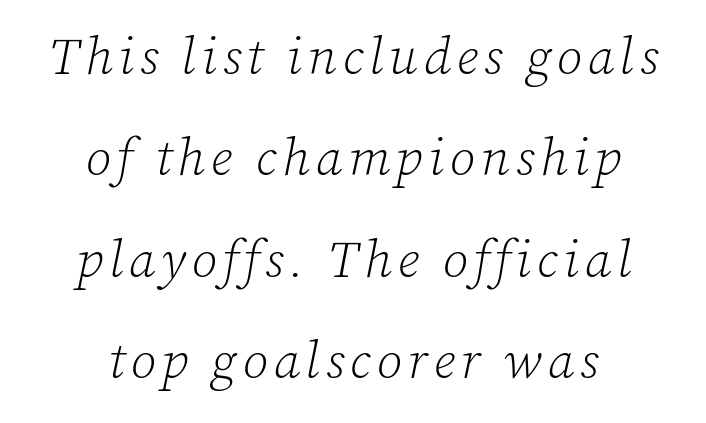
{"serif": "yes", "italic": "yes", "lean": "right", "slant_degrees": 12, "bold": "no", "weight": "light", "width": "normal", "stroke_contrast": "low", "x_height": "medium", "monospaced": "no", "underline": "no", "align": "center", "line_spacing": "loose", "line_spacing_ratio": 1.95, "glyph_px": 52}
